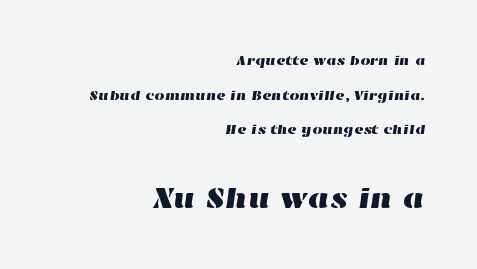
The image shows 30 px wide type; set right-aligned, loose line spacing (2.48x), normal letter spacing, not underlined; the second (bottom) block is 2.14x larger; high stroke contrast and a medium x-height.
